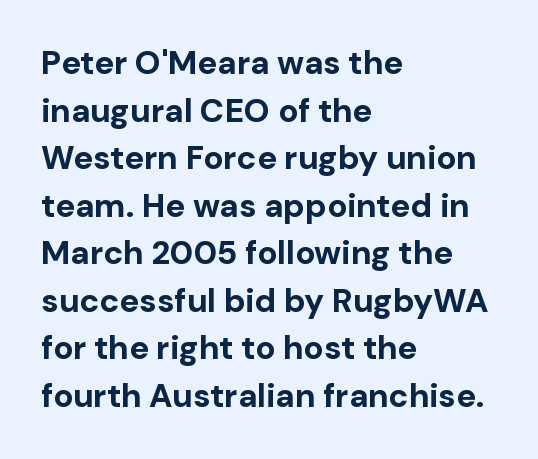
{"serif": "no", "italic": "no", "bold": "yes", "weight": "bold", "width": "normal", "stroke_contrast": "low", "x_height": "medium", "monospaced": "no", "underline": "no", "align": "left", "line_spacing": "normal", "line_spacing_ratio": 1.44, "letter_spacing": "normal", "letter_spacing_em": 0.0, "glyph_px": 33}
